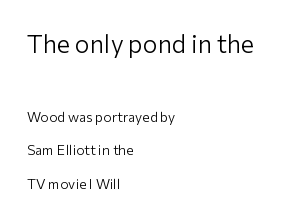
The image shows 25 px text type, upright; set left-aligned, loose line spacing (2.39x), normal letter spacing, not underlined; the first (top) block is 1.79x larger.
